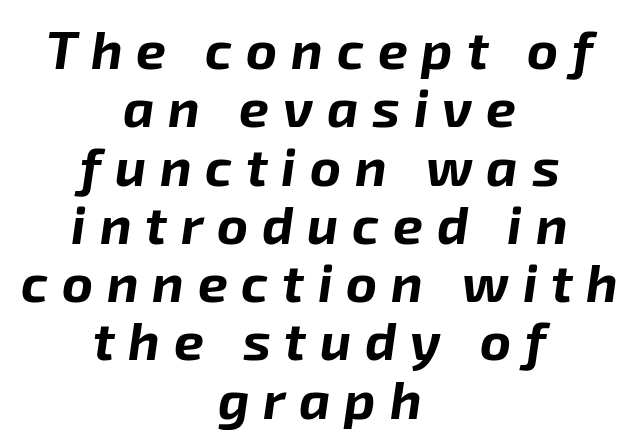
Q: Is the text bold? A: Yes.
Q: Is the text italic (slanted)? A: Yes, it leans right by about 8 degrees.
Q: Is the text underlined? A: No.
Q: How is the paragraph aligned? A: Centered.
Q: Is the spacing between letters normal or unusually wide? A: Unusually wide.
Q: Is the spacing between lines tight, normal or loose? A: Tight.
Q: Width (condensed, normal, or wide)? A: Normal.
Q: Stroke contrast? A: Low.
Q: x-height? A: Medium.
Q: Monospaced? A: No.
